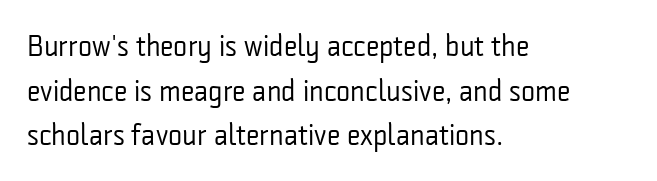
The image shows 30 px regular-weight, condensed sans-serif type, upright; set left-aligned, normal line spacing (1.49x), normal letter spacing, not underlined; low stroke contrast and a medium x-height.
